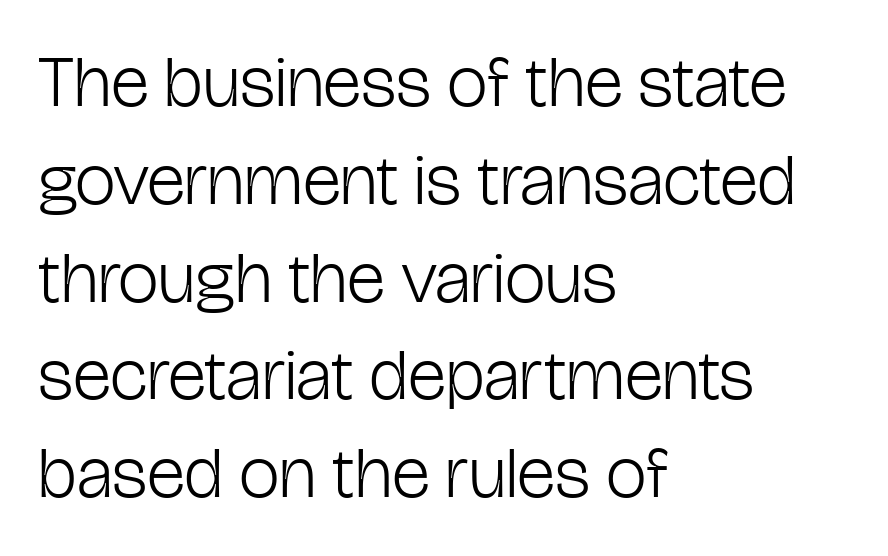
Q: Is the text bold? A: No.
Q: Is the text italic (slanted)? A: No, it is upright.
Q: Is the typeface a serif or a sans-serif typeface? A: Sans-serif.
Q: Is the text underlined? A: No.
Q: How is the paragraph aligned? A: Left-aligned.
Q: Is the spacing between letters normal or unusually wide? A: Normal.
Q: Is the spacing between lines tight, normal or loose? A: Normal.
Q: Width (condensed, normal, or wide)? A: Condensed.
Q: Stroke contrast? A: Low.
Q: x-height? A: Medium.
Q: Monospaced? A: No.
